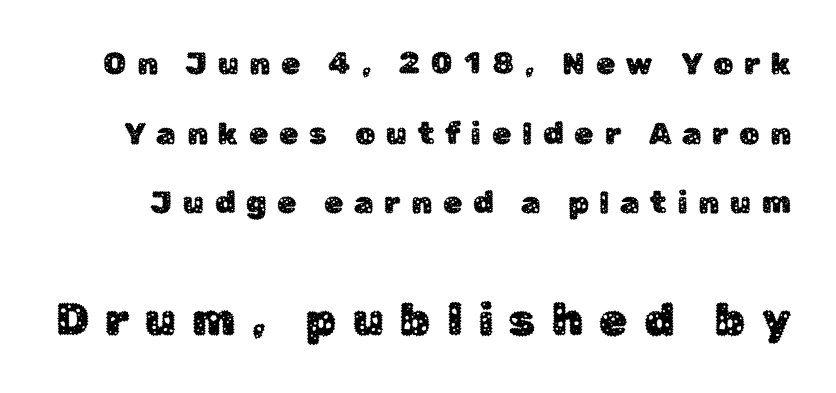
{"serif": "no", "italic": "no", "width": "normal", "stroke_contrast": "low", "x_height": "medium", "monospaced": "no", "underline": "no", "line_spacing": "loose", "line_spacing_ratio": 2.25, "letter_spacing": "wide", "letter_spacing_em": 0.35, "larger_block": "second", "size_ratio": 1.48, "glyph_px": 46}
